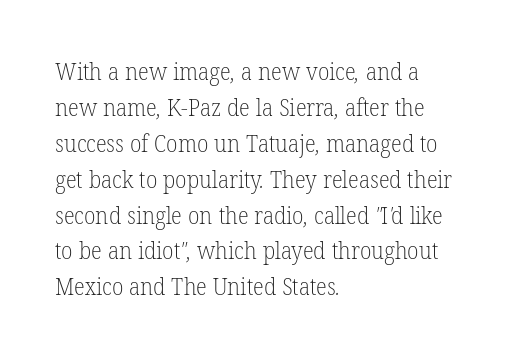
The strokes are not fattened; the text isn't bold. Interline gaps are of average width in this sample. The paragraph has a hard left edge and a soft right edge. The baseline area is clear. The rendering keeps characters at their native spacing.
